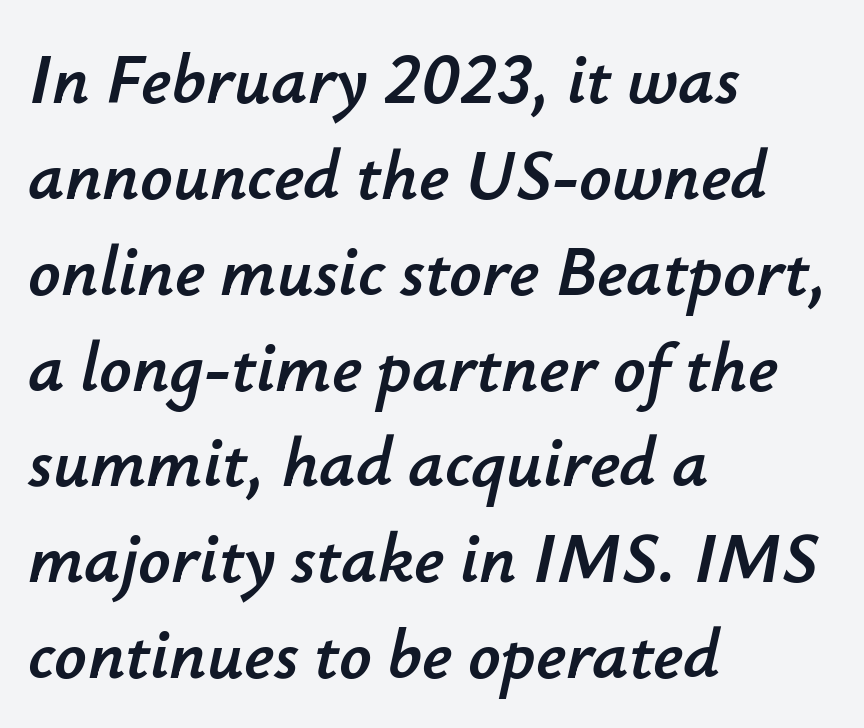
The image shows 71 px text type, italic (leaning right); set left-aligned, normal line spacing (1.35x), normal letter spacing, not underlined; low stroke contrast and a small x-height.
